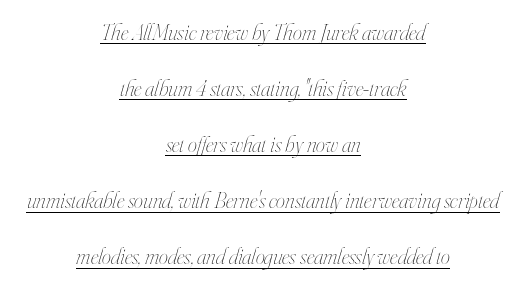
The typesetting does not lean heavy: it is not bold. This sample is center-justified, so both line endings float freely. Italic: yes, the glyphs are oblique. This rendering features underlined lettering. The passage shown stacks its lines with a broad gap.
